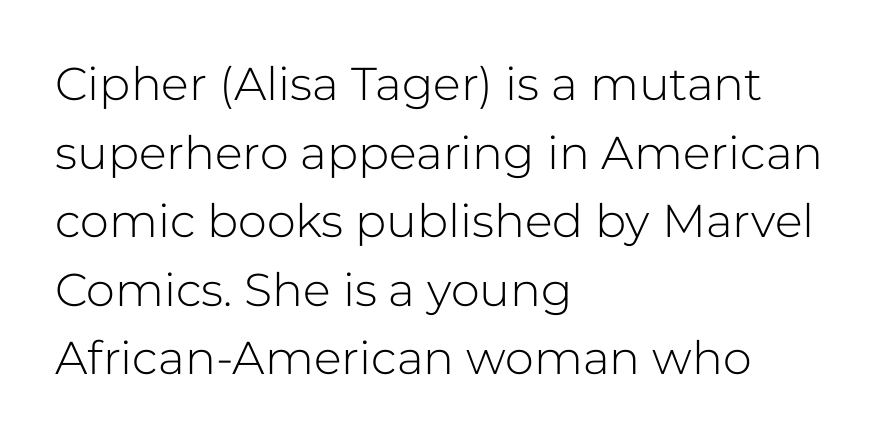
Q: Is the text bold? A: No.
Q: Is the text italic (slanted)? A: No, it is upright.
Q: Is the typeface a serif or a sans-serif typeface? A: Sans-serif.
Q: Is the text underlined? A: No.
Q: How is the paragraph aligned? A: Left-aligned.
Q: Is the spacing between letters normal or unusually wide? A: Normal.
Q: Is the spacing between lines tight, normal or loose? A: Normal.
Q: Width (condensed, normal, or wide)? A: Normal.
Q: Stroke contrast? A: Low.
Q: x-height? A: Medium.
Q: Monospaced? A: No.
